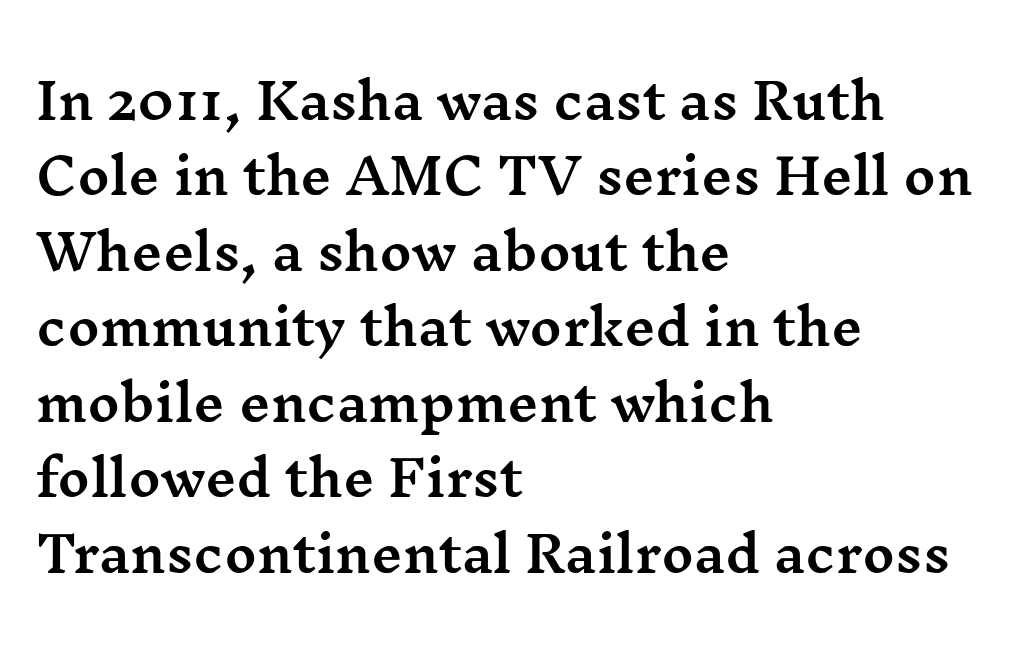
The image shows 49 px wide serif type, upright; set left-aligned, normal line spacing (1.54x), normal letter spacing, not underlined; medium stroke contrast and a medium x-height.
